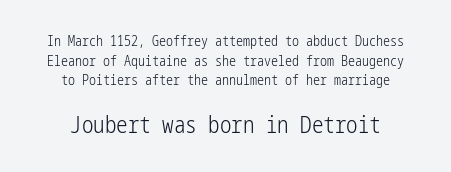
Q: Is the text bold? A: No.
Q: Is the text italic (slanted)? A: No, it is upright.
Q: Is the text underlined? A: No.
Q: How is the paragraph aligned? A: Centered.
Q: Is the spacing between letters normal or unusually wide? A: Normal.
Q: Is the spacing between lines tight, normal or loose? A: Normal.
Q: Which block of text is set in a larger size, the first (top) or the second (bottom)? A: The second (bottom) one.
